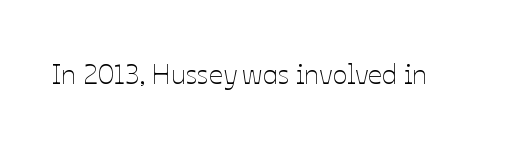
The image shows 28 px thin type, upright; set normal letter spacing, not underlined; low stroke contrast and a medium x-height.
